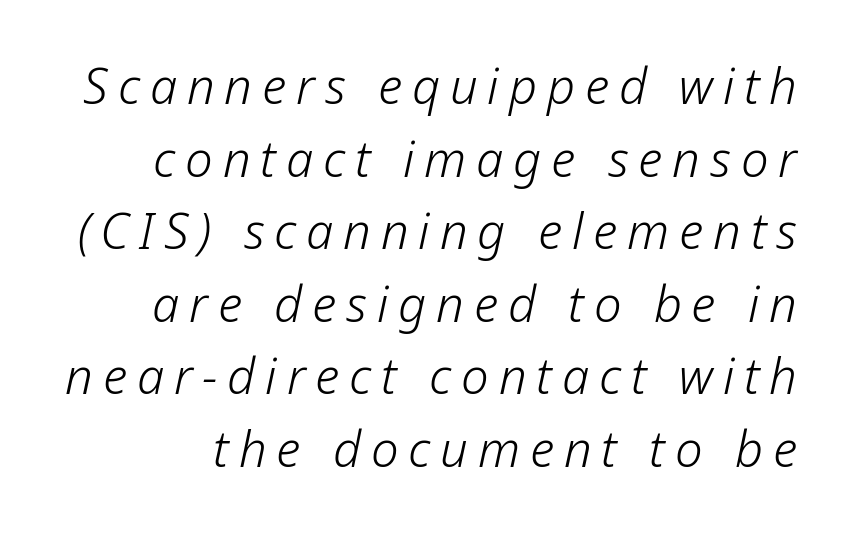
{"italic": "yes", "lean": "right", "slant_degrees": 12, "bold": "no", "weight": "light", "width": "normal", "stroke_contrast": "low", "x_height": "medium", "monospaced": "no", "underline": "no", "line_spacing": "normal", "line_spacing_ratio": 1.48, "letter_spacing": "wide", "letter_spacing_em": 0.2, "glyph_px": 49}
